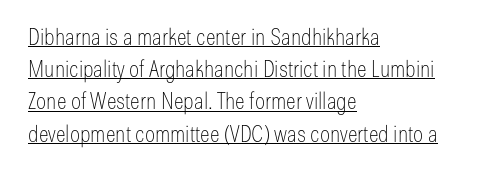
{"italic": "no", "bold": "no", "underline": "yes", "align": "left", "line_spacing": "normal", "line_spacing_ratio": 1.4, "letter_spacing": "normal", "letter_spacing_em": 0.0, "glyph_px": 23}
